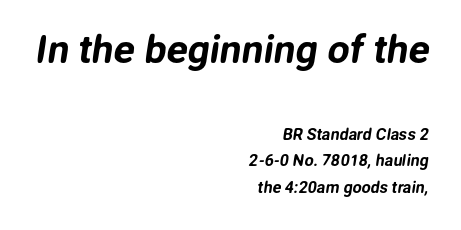
Q: Is the typeface a serif or a sans-serif typeface? A: Sans-serif.
Q: Is the text underlined? A: No.
Q: How is the paragraph aligned? A: Right-aligned.
Q: Is the spacing between letters normal or unusually wide? A: Normal.
Q: Is the spacing between lines tight, normal or loose? A: Normal.
Q: Which block of text is set in a larger size, the first (top) or the second (bottom)? A: The first (top) one.
Q: Width (condensed, normal, or wide)? A: Normal.
Q: Stroke contrast? A: Low.
Q: x-height? A: Medium.
Q: Monospaced? A: No.
